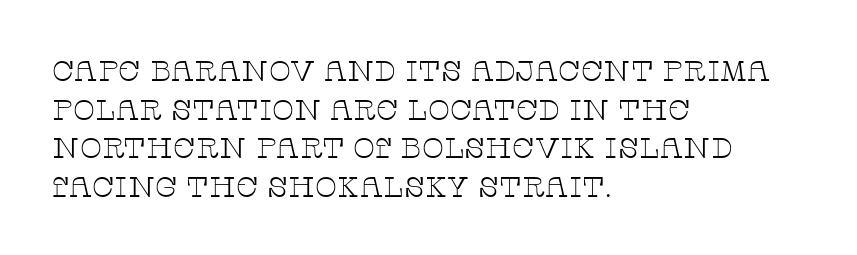
{"serif": "yes", "italic": "no", "bold": "no", "weight": "thin", "width": "wide", "stroke_contrast": "low", "x_height": "large", "monospaced": "no", "underline": "no", "align": "left", "line_spacing": "normal", "line_spacing_ratio": 1.33, "letter_spacing": "normal", "letter_spacing_em": 0.0, "glyph_px": 29}
